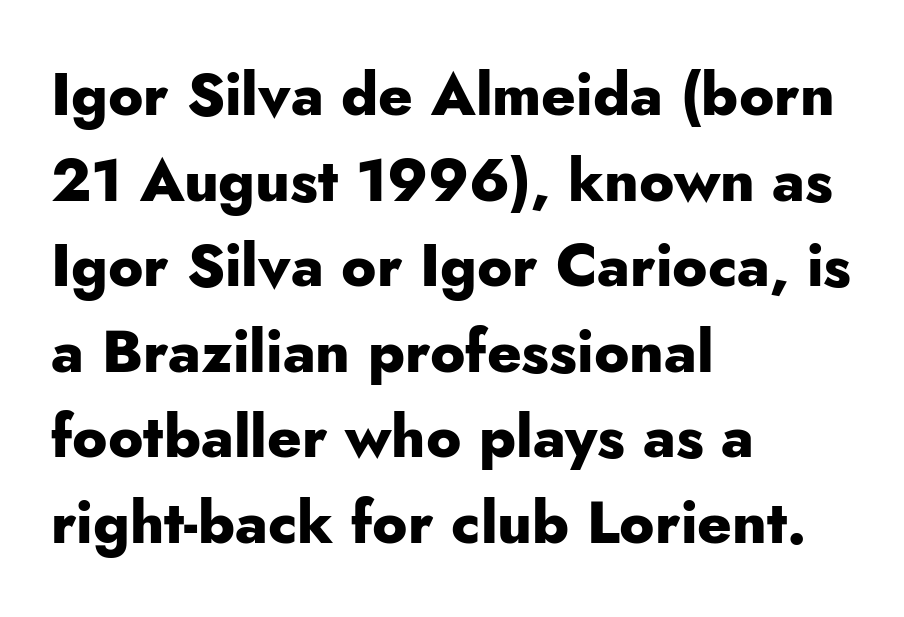
The image shows 59 px heavy sans-serif type, upright; set left-aligned, normal line spacing (1.45x), normal letter spacing, not underlined; low stroke contrast and a small x-height.
